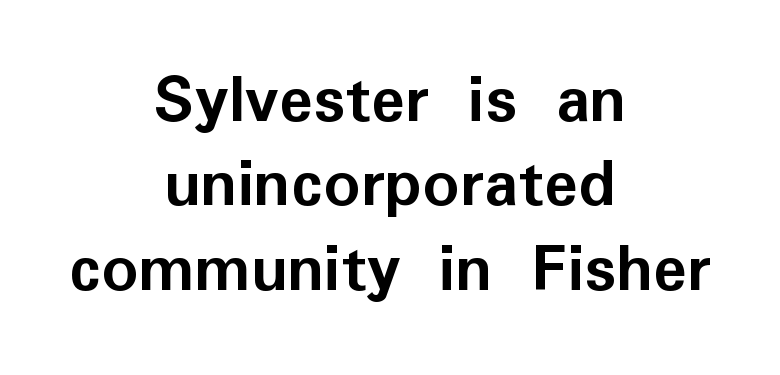
The image shows 71 px semibold sans-serif type, upright; set centered, line spacing 1.19x, normal letter spacing, not underlined; low stroke contrast and a medium x-height.
